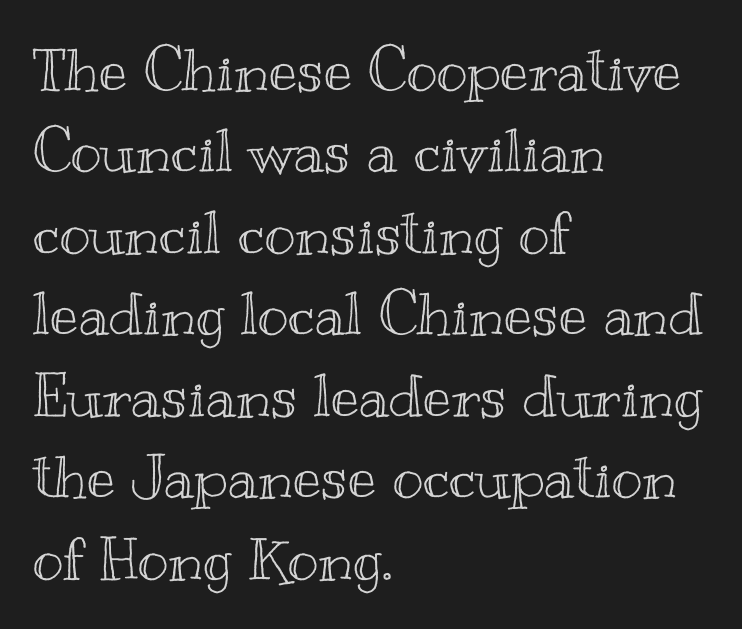
Q: Is the text italic (slanted)? A: No, it is upright.
Q: Is the text underlined? A: No.
Q: How is the paragraph aligned? A: Left-aligned.
Q: Is the spacing between letters normal or unusually wide? A: Normal.
Q: Is the spacing between lines tight, normal or loose? A: Normal.
Q: Width (condensed, normal, or wide)? A: Wide.
Q: x-height? A: Small.
Q: Monospaced? A: No.
